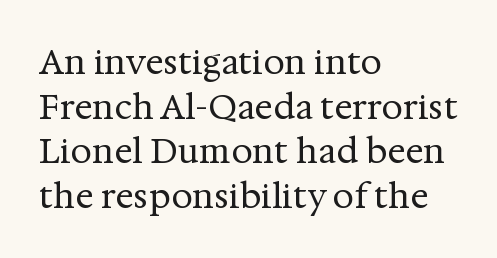
Q: Is the text bold? A: No.
Q: Is the text italic (slanted)? A: No, it is upright.
Q: Is the typeface a serif or a sans-serif typeface? A: Serif.
Q: Is the text underlined? A: No.
Q: How is the paragraph aligned? A: Left-aligned.
Q: Is the spacing between letters normal or unusually wide? A: Normal.
Q: Is the spacing between lines tight, normal or loose? A: Normal.
Q: Width (condensed, normal, or wide)? A: Normal.
Q: Stroke contrast? A: Medium.
Q: x-height? A: Medium.
Q: Monospaced? A: No.
